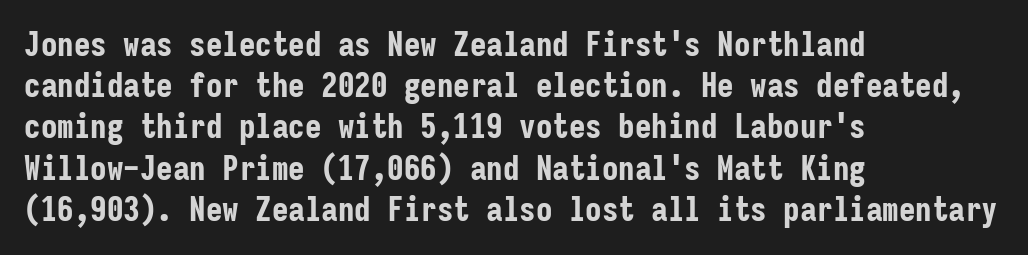
The image shows 33 px bold, condensed sans-serif type, upright, monospaced; set left-aligned, normal line spacing (1.25x), normal letter spacing, not underlined; low stroke contrast and a medium x-height.
